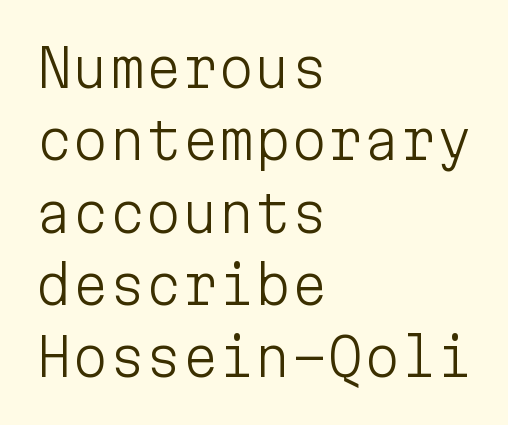
{"serif": "no", "italic": "no", "bold": "no", "weight": "light", "width": "normal", "stroke_contrast": "low", "x_height": "medium", "monospaced": "yes", "underline": "no", "align": "left", "line_spacing": "normal", "line_spacing_ratio": 1.39, "letter_spacing": "normal", "letter_spacing_em": 0.0, "glyph_px": 52}
